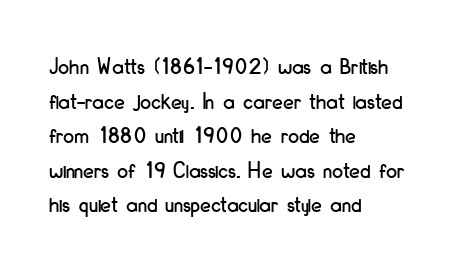
The image shows 24 px text type, upright; set left-aligned, normal line spacing (1.44x), normal letter spacing, not underlined.
